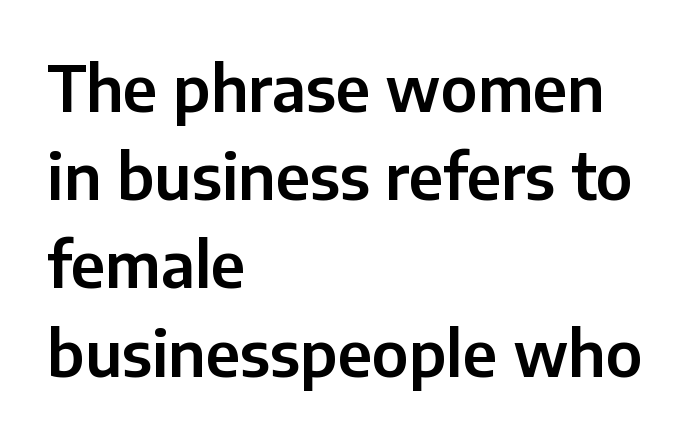
The string is rendered with underlining switched off. Caption: multi-line text, flush left, ragged right. You can tell from the bare stems that sans-serif type was used. What stands out about the letter spacing? Nothing — it is the standard amount. The letters stand straight up with perfectly vertical stems.
